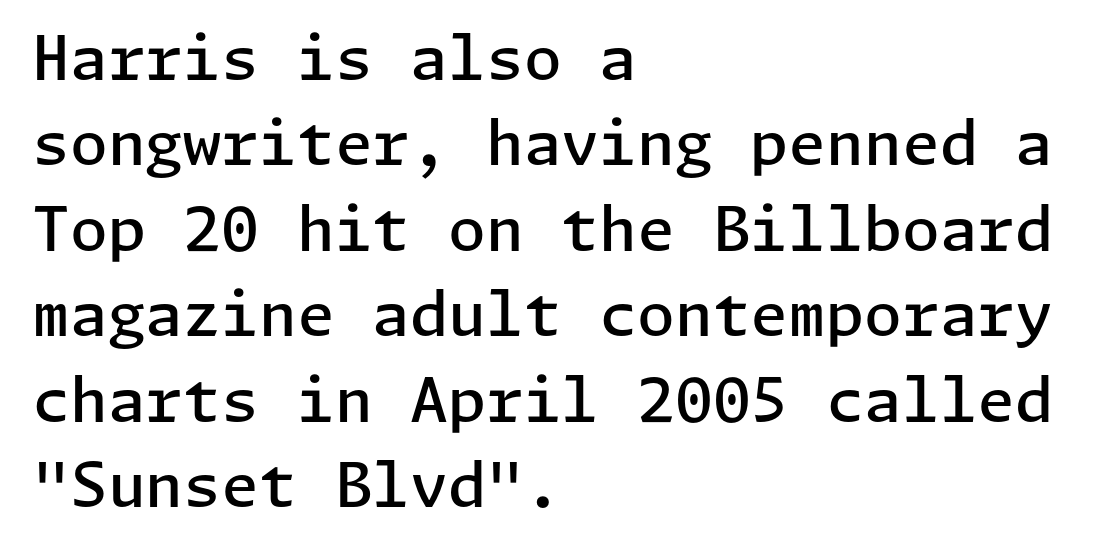
Q: Is the text bold? A: Semi-bold.
Q: Is the text italic (slanted)? A: No, it is upright.
Q: Is the typeface a serif or a sans-serif typeface? A: Sans-serif.
Q: Is the text underlined? A: No.
Q: How is the paragraph aligned? A: Left-aligned.
Q: Is the spacing between letters normal or unusually wide? A: Normal.
Q: Is the spacing between lines tight, normal or loose? A: Normal.
Q: Width (condensed, normal, or wide)? A: Normal.
Q: Stroke contrast? A: Low.
Q: x-height? A: Medium.
